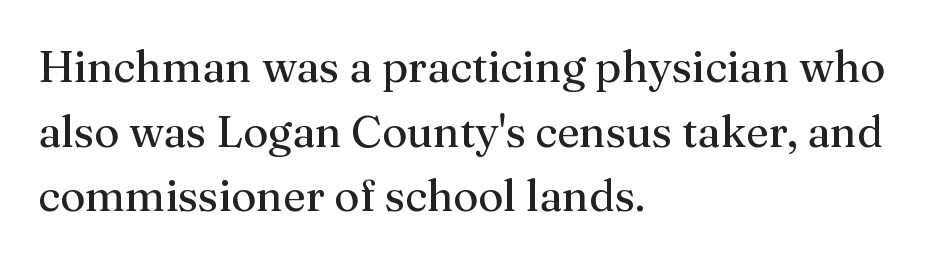
The image shows 44 px regular-weight serif type, upright; set left-aligned, normal line spacing (1.47x), normal letter spacing, not underlined; medium stroke contrast and a medium x-height.
